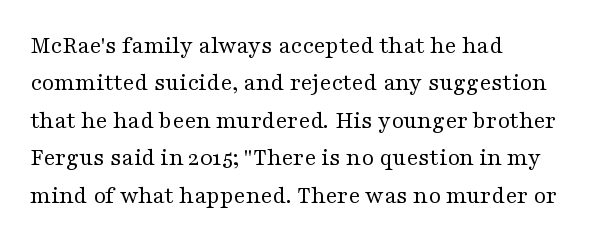
Q: Is the text bold? A: No.
Q: Is the text italic (slanted)? A: No, it is upright.
Q: Is the text underlined? A: No.
Q: How is the paragraph aligned? A: Left-aligned.
Q: Is the spacing between letters normal or unusually wide? A: Normal.
Q: Is the spacing between lines tight, normal or loose? A: Normal.
